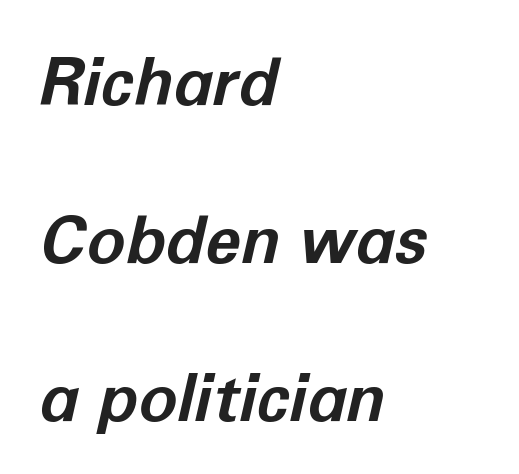
This sample uses plain, unmodified letter spacing. The passage shown stacks its lines with a broad gap. These lines were composed using italics. Each letter keeps its own natural width here, so spacing adapts to shape. Is the type bold? Yes — the strokes are clearly thick and heavy.
